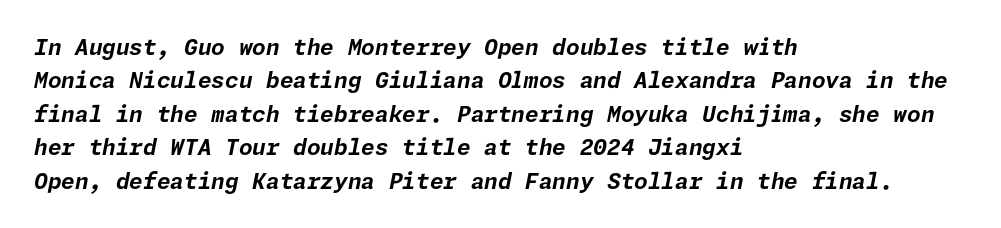
Q: Is the text bold? A: Yes.
Q: Is the text italic (slanted)? A: Yes, it leans right by about 11 degrees.
Q: Is the text underlined? A: No.
Q: How is the paragraph aligned? A: Left-aligned.
Q: Is the spacing between letters normal or unusually wide? A: Normal.
Q: Is the spacing between lines tight, normal or loose? A: Normal.
